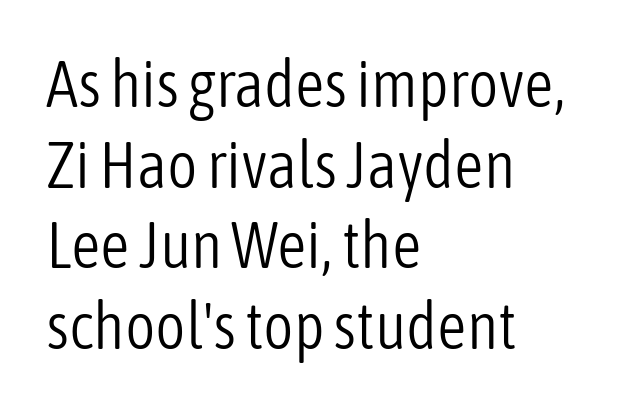
{"serif": "no", "italic": "no", "bold": "no", "weight": "light", "width": "condensed", "stroke_contrast": "low", "x_height": "medium", "monospaced": "no", "underline": "no", "align": "left", "line_spacing_ratio": 1.24, "letter_spacing": "normal", "letter_spacing_em": 0.0, "glyph_px": 65}
